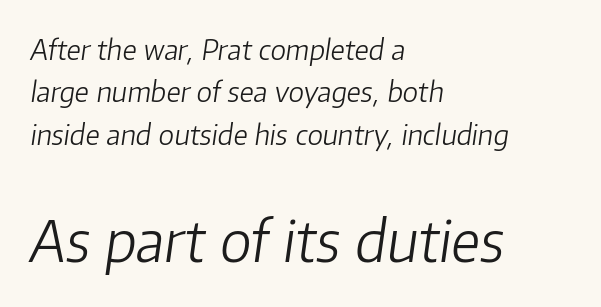
{"italic": "yes", "lean": "right", "slant_degrees": 8, "bold": "no", "weight": "light", "width": "normal", "stroke_contrast": "low", "x_height": "medium", "monospaced": "no", "underline": "no", "align": "left", "line_spacing": "normal", "line_spacing_ratio": 1.51, "letter_spacing": "normal", "letter_spacing_em": 0.0, "larger_block": "second", "size_ratio": 2.04, "glyph_px": 57}
